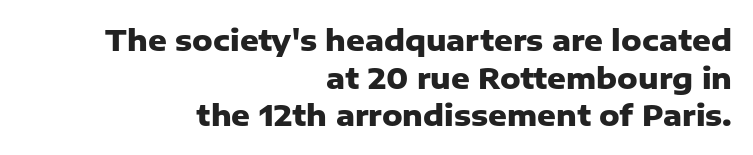
{"serif": "no", "italic": "no", "bold": "yes", "weight": "heavy", "width": "normal", "stroke_contrast": "low", "x_height": "medium", "monospaced": "no", "underline": "no", "align": "right", "line_spacing": "normal", "line_spacing_ratio": 1.3, "letter_spacing": "normal", "letter_spacing_em": 0.0, "glyph_px": 29}
